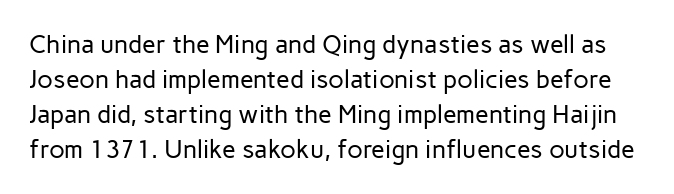
{"italic": "no", "bold": "no", "underline": "no", "line_spacing": "normal", "line_spacing_ratio": 1.4, "letter_spacing": "normal", "letter_spacing_em": 0.0, "glyph_px": 25}
